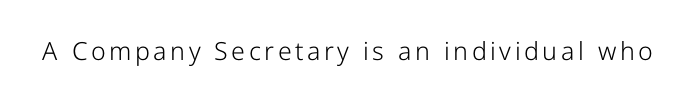
Q: Is the text bold? A: No.
Q: Is the text italic (slanted)? A: No, it is upright.
Q: Is the text underlined? A: No.
